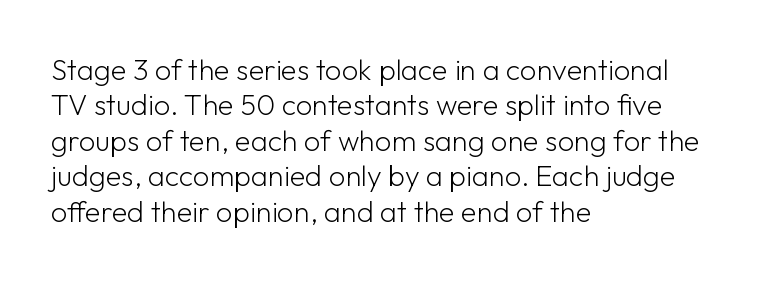
Q: Is the text bold? A: No.
Q: Is the text italic (slanted)? A: No, it is upright.
Q: Is the typeface a serif or a sans-serif typeface? A: Sans-serif.
Q: Is the text underlined? A: No.
Q: How is the paragraph aligned? A: Left-aligned.
Q: Is the spacing between letters normal or unusually wide? A: Normal.
Q: Width (condensed, normal, or wide)? A: Normal.
Q: Stroke contrast? A: Low.
Q: x-height? A: Medium.
Q: Monospaced? A: No.
